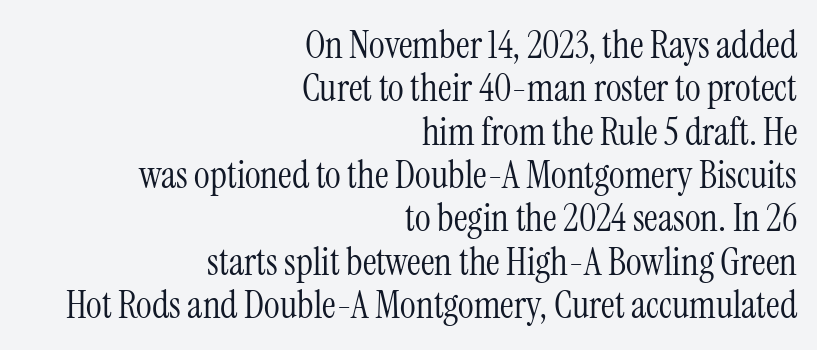
Looks like regular typesetting: each glyph gets only the width it needs. Posture: vertical. Has an underline been added? It has not. Observe the ordinary spacing: letters are neighbours, not strangers. Note: serifs present on the glyphs. The lines are quadded right.
